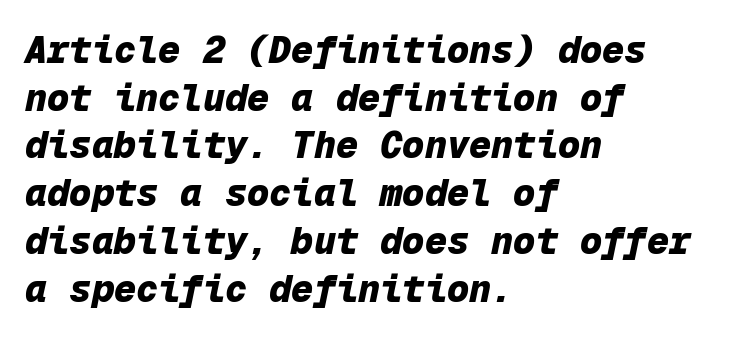
{"italic": "yes", "lean": "right", "slant_degrees": 12, "bold": "yes", "weight": "heavy", "width": "normal", "stroke_contrast": "low", "x_height": "medium", "monospaced": "yes", "underline": "no", "align": "left", "line_spacing": "normal", "line_spacing_ratio": 1.29, "letter_spacing": "normal", "letter_spacing_em": 0.0, "glyph_px": 37}
